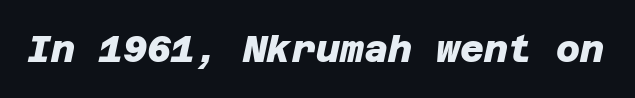
Q: Is the text bold? A: Yes.
Q: Is the typeface a serif or a sans-serif typeface? A: Sans-serif.
Q: Is the text underlined? A: No.
Q: Is the spacing between letters normal or unusually wide? A: Normal.
Q: Width (condensed, normal, or wide)? A: Normal.
Q: Stroke contrast? A: Low.
Q: x-height? A: Large.
